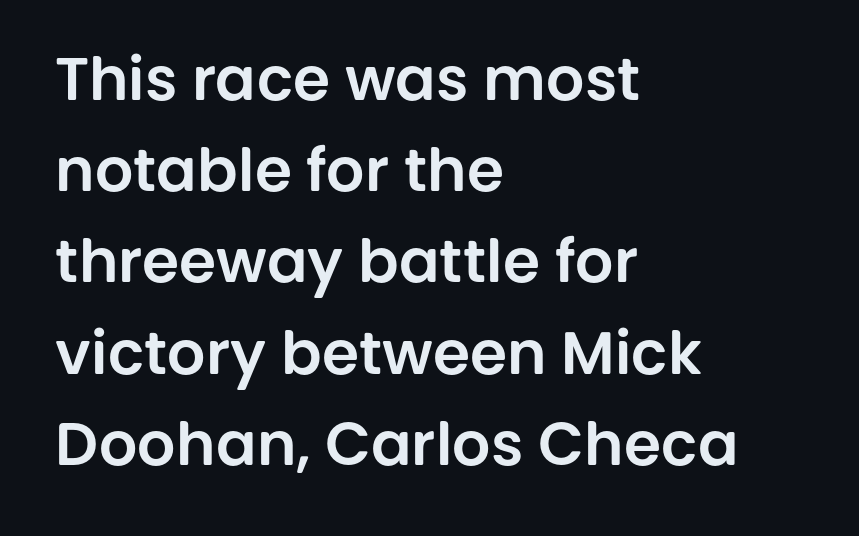
{"serif": "no", "italic": "no", "width": "normal", "stroke_contrast": "low", "x_height": "large", "monospaced": "no", "underline": "no", "align": "left", "line_spacing": "normal", "line_spacing_ratio": 1.52, "letter_spacing": "normal", "letter_spacing_em": 0.0, "glyph_px": 60}
